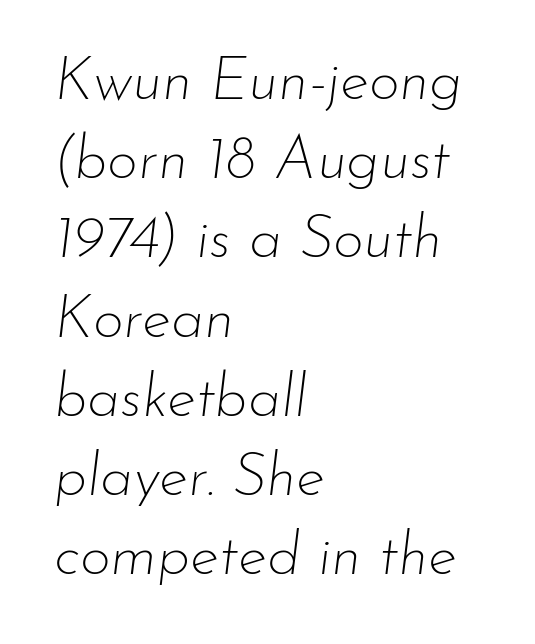
The image shows 60 px thin type, italic (leaning right); set left-aligned, normal line spacing (1.32x), normal letter spacing, not underlined; low stroke contrast and a small x-height.
